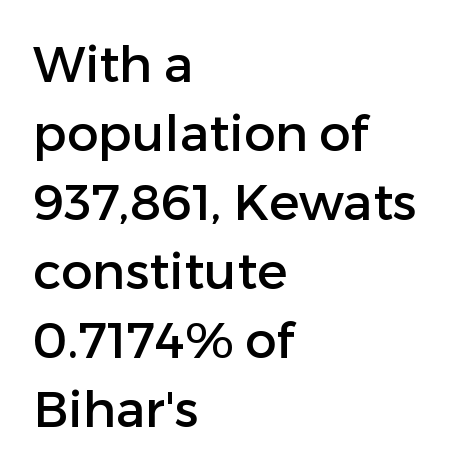
Q: Is the text italic (slanted)? A: No, it is upright.
Q: Is the typeface a serif or a sans-serif typeface? A: Sans-serif.
Q: Is the text underlined? A: No.
Q: How is the paragraph aligned? A: Left-aligned.
Q: Is the spacing between letters normal or unusually wide? A: Normal.
Q: Is the spacing between lines tight, normal or loose? A: Normal.
Q: Width (condensed, normal, or wide)? A: Normal.
Q: Stroke contrast? A: Low.
Q: x-height? A: Medium.
Q: Monospaced? A: No.
